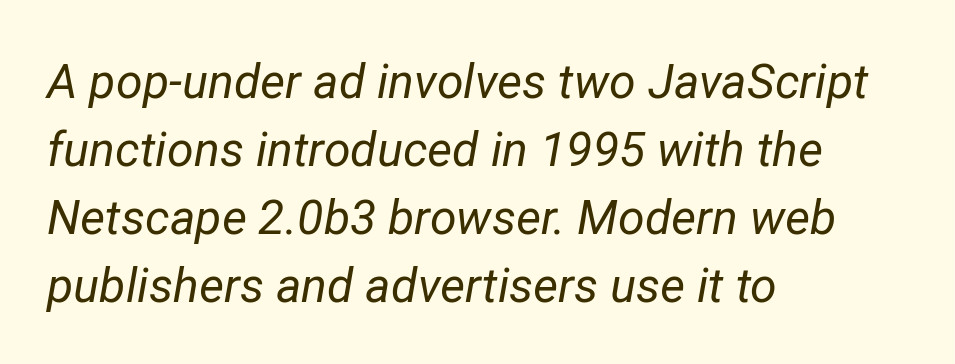
The letters are slanted; this is an italic face. The letters advance in unequal steps, a hallmark of proportional type. In terms of letterspacing, this is plain default setting. Summary of weight: not heavy and not bold.
